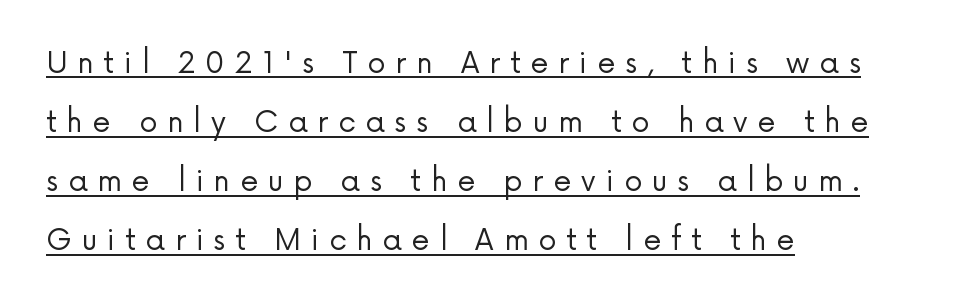
Caption: expanded tracking, letters set apart. The rendering shows plain stroke endings on the letterforms — a sans-serif design. Compared with a typical body face, this is equally light or lighter still. Leading: increased. When letters stand straight like this, we call the style roman or upright.
